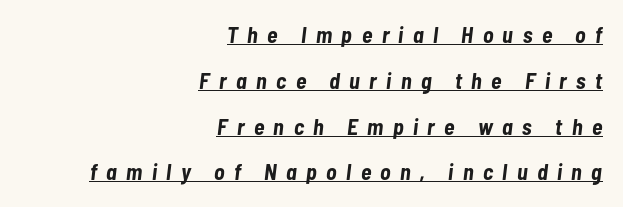
Where is the straight margin? On the right. Leading: increased. The passage shown has open, widely tracked lettering throughout. Emphasis-style slanted type is in use.
